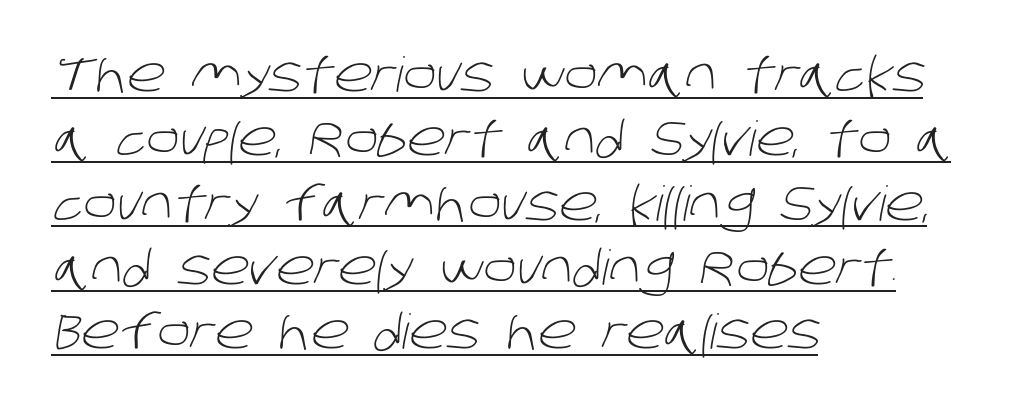
Stroke mass is kept to a normal reading level or below. The passage shown is typeset with a sans-serif family. Honestly, the row spacing looks completely unremarkable. Casual observation: everything's shoved over to the left. Underlined type. A typesetter would call this proportional, since set widths differ per character.
